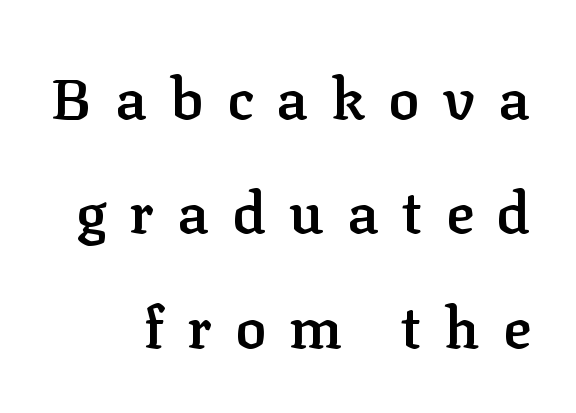
Each new line begins a long way beneath the previous one. Unlike italic type, these characters show no tilt at all. Each letter keeps its own natural width here, so spacing adapts to shape. I'd call this a serif setting — the letters wear small feet.
